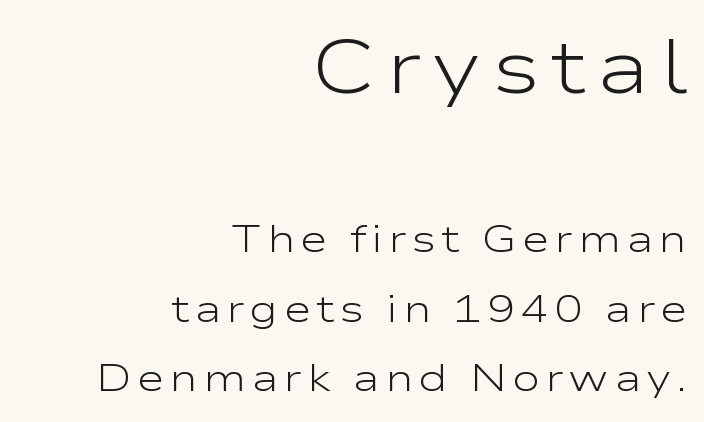
{"serif": "no", "italic": "no", "bold": "no", "weight": "light", "width": "wide", "stroke_contrast": "low", "x_height": "medium", "monospaced": "no", "underline": "no", "align": "right", "line_spacing_ratio": 1.82, "larger_block": "first", "size_ratio": 1.97, "glyph_px": 75}
